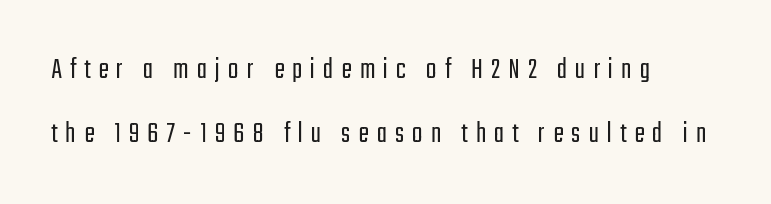
Q: Is the text bold? A: No.
Q: Is the text italic (slanted)? A: No, it is upright.
Q: Is the typeface a serif or a sans-serif typeface? A: Sans-serif.
Q: Is the text underlined? A: No.
Q: How is the paragraph aligned? A: Left-aligned.
Q: Is the spacing between letters normal or unusually wide? A: Unusually wide.
Q: Is the spacing between lines tight, normal or loose? A: Loose.
Q: Width (condensed, normal, or wide)? A: Condensed.
Q: Stroke contrast? A: Low.
Q: x-height? A: Medium.
Q: Monospaced? A: No.
